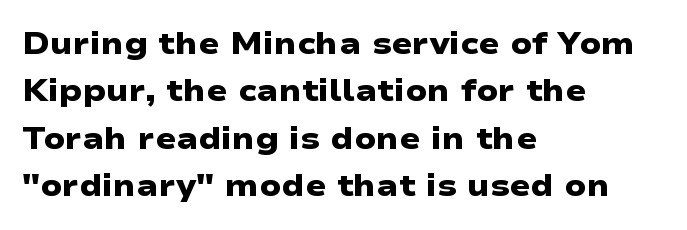
{"serif": "no", "bold": "yes", "weight": "heavy", "width": "wide", "stroke_contrast": "low", "x_height": "medium", "monospaced": "no", "underline": "no", "align": "left", "line_spacing": "normal", "line_spacing_ratio": 1.53, "letter_spacing": "normal", "letter_spacing_em": 0.0, "glyph_px": 31}
